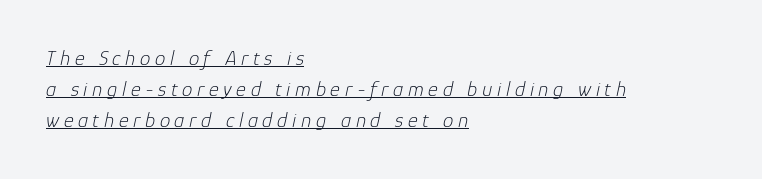
The image shows 21 px text type, italic (leaning right); set left-aligned, normal line spacing (1.48x), unusually wide letter spacing (+0.22 em), underlined.
